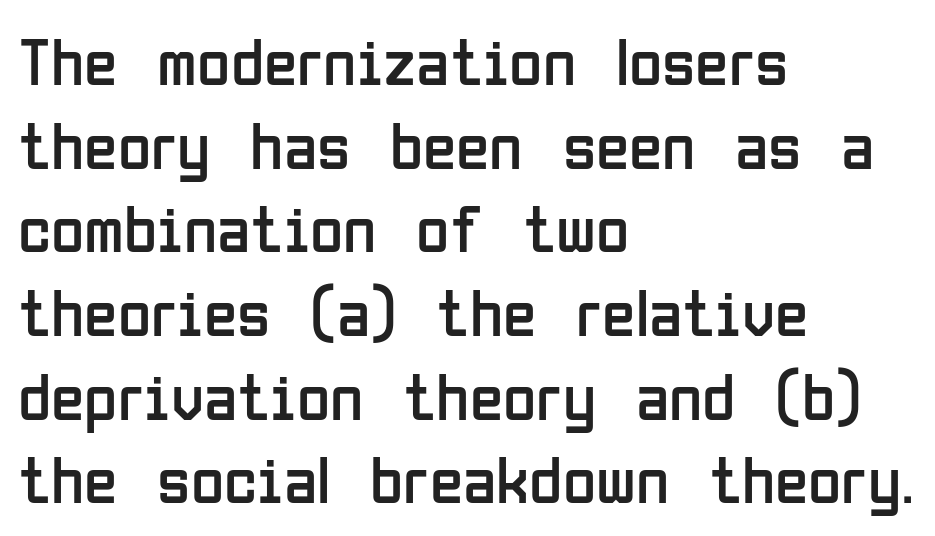
In CSS terms this would be text-align: left. The type is set solid horizontally, with unmodified tracking. No chunkiness to these letters — they're not bold. Stroke terminals: plain, sans-serif.
